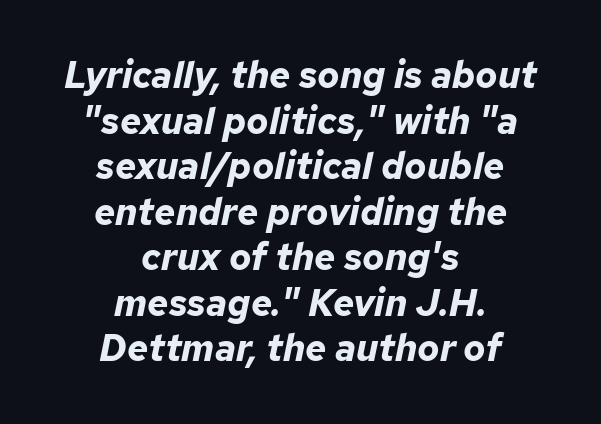
{"italic": "yes", "lean": "right", "slant_degrees": 12, "bold": "yes", "weight": "bold", "width": "normal", "stroke_contrast": "low", "x_height": "medium", "monospaced": "no", "underline": "no", "align": "center", "line_spacing_ratio": 1.23, "letter_spacing": "normal", "letter_spacing_em": 0.0, "glyph_px": 37}
